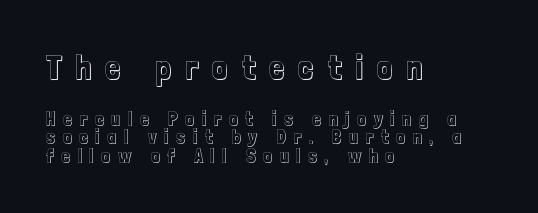
The image shows 34 px condensed type, upright; set left-aligned, tight line spacing (0.98x), unusually wide letter spacing (+0.42 em), not underlined; the first (top) block is 1.79x larger; a medium x-height.
